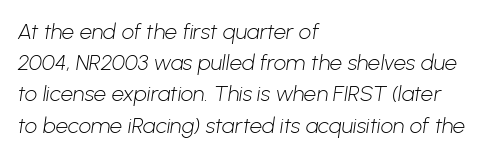
Q: Is the text bold? A: No.
Q: Is the text underlined? A: No.
Q: How is the paragraph aligned? A: Left-aligned.
Q: Is the spacing between letters normal or unusually wide? A: Normal.
Q: Is the spacing between lines tight, normal or loose? A: Normal.
